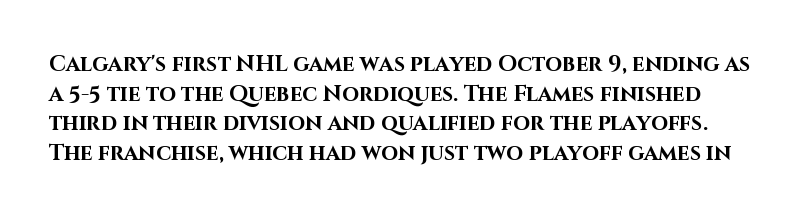
The words here are not underlined. Ordinary non-slanted type is in use. Caption: standard tracking, unaltered. A dark, heavy texture on the line: the type is bold.
